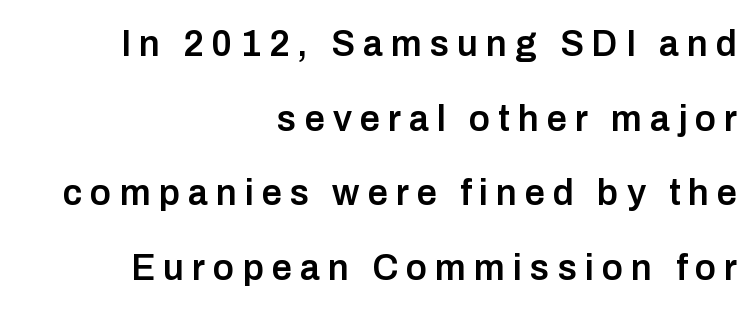
The image shows 36 px semibold sans-serif type, upright; set right-aligned, loose line spacing (2.07x), unusually wide letter spacing (+0.22 em), not underlined; low stroke contrast and a medium x-height.
